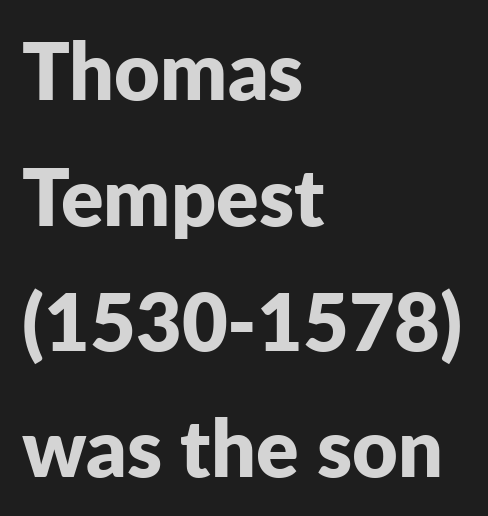
{"serif": "no", "italic": "no", "bold": "yes", "weight": "bold", "width": "normal", "stroke_contrast": "low", "x_height": "medium", "monospaced": "no", "underline": "no", "align": "left", "line_spacing": "normal", "line_spacing_ratio": 1.59, "letter_spacing": "normal", "letter_spacing_em": 0.0, "glyph_px": 79}
